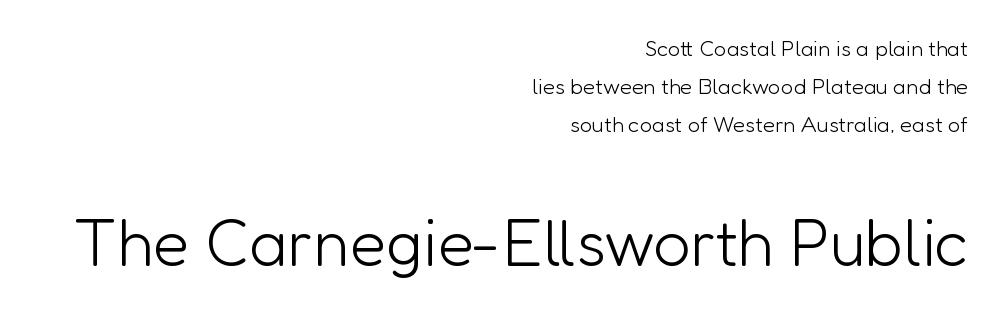
{"serif": "no", "italic": "no", "bold": "no", "weight": "light", "width": "normal", "stroke_contrast": "low", "x_height": "medium", "monospaced": "no", "underline": "no", "align": "right", "line_spacing_ratio": 1.72, "letter_spacing": "normal", "letter_spacing_em": 0.0, "larger_block": "second", "size_ratio": 3.0, "glyph_px": 66}
